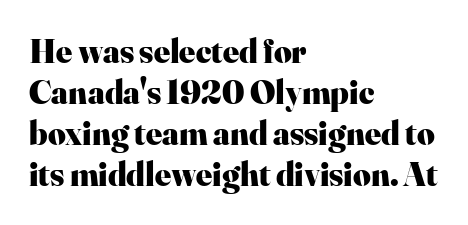
Q: Is the text bold? A: Yes.
Q: Is the text italic (slanted)? A: No, it is upright.
Q: Is the typeface a serif or a sans-serif typeface? A: Serif.
Q: Is the text underlined? A: No.
Q: How is the paragraph aligned? A: Left-aligned.
Q: Is the spacing between letters normal or unusually wide? A: Normal.
Q: Width (condensed, normal, or wide)? A: Normal.
Q: Stroke contrast? A: High.
Q: x-height? A: Small.
Q: Monospaced? A: No.
